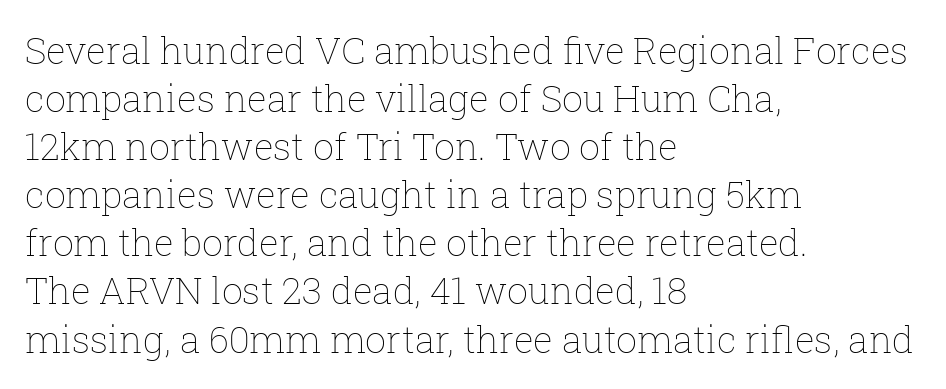
When letters stand straight like this, we call the style roman or upright. Successive baselines arrive at the customary interval. Compared with a centered layout, this one pins lines to the left instead. Each letter keeps its own natural width here, so spacing adapts to shape.
